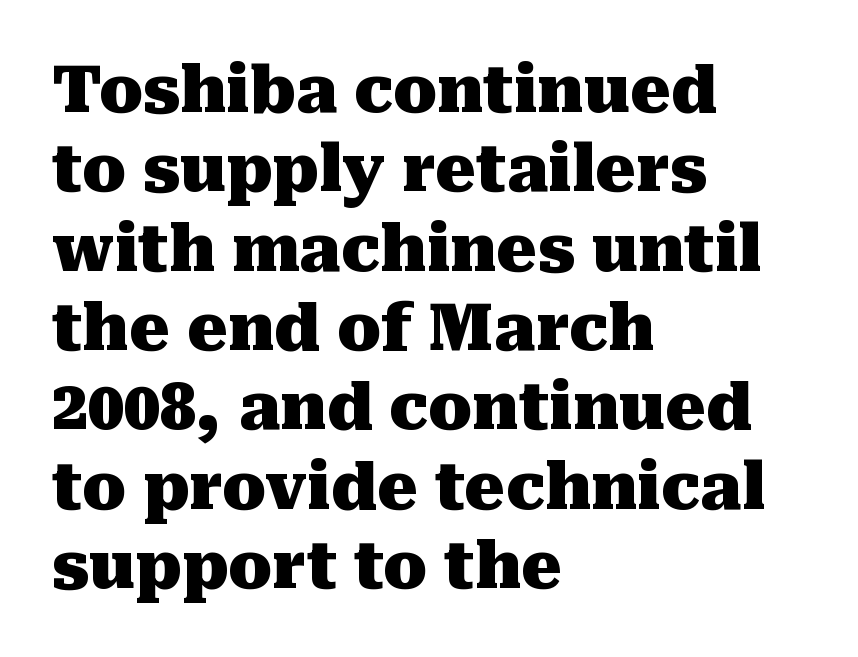
Q: Is the text bold? A: Yes.
Q: Is the text italic (slanted)? A: No, it is upright.
Q: Is the typeface a serif or a sans-serif typeface? A: Serif.
Q: Is the text underlined? A: No.
Q: How is the paragraph aligned? A: Left-aligned.
Q: Is the spacing between letters normal or unusually wide? A: Normal.
Q: Width (condensed, normal, or wide)? A: Normal.
Q: Stroke contrast? A: Medium.
Q: x-height? A: Medium.
Q: Monospaced? A: No.
